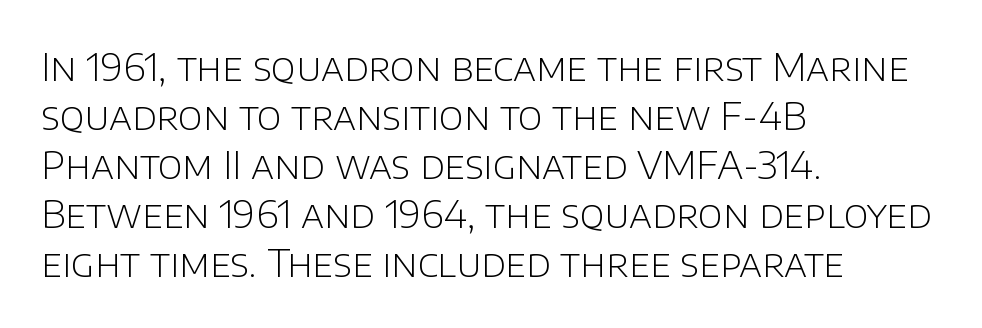
Q: Is the text bold? A: No.
Q: Is the text italic (slanted)? A: No, it is upright.
Q: Is the typeface a serif or a sans-serif typeface? A: Sans-serif.
Q: Is the text underlined? A: No.
Q: How is the paragraph aligned? A: Left-aligned.
Q: Is the spacing between letters normal or unusually wide? A: Normal.
Q: Is the spacing between lines tight, normal or loose? A: Normal.
Q: Width (condensed, normal, or wide)? A: Normal.
Q: Stroke contrast? A: Low.
Q: x-height? A: Large.
Q: Monospaced? A: No.
